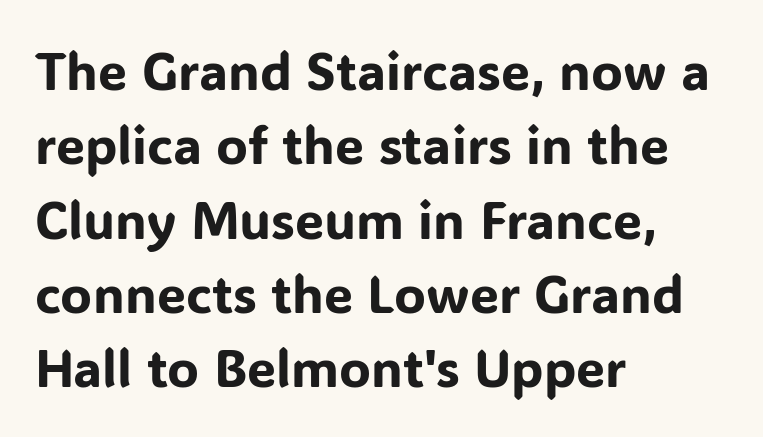
Clear beneath every line of the passage. Where is the straight margin? On the left. Regular leading. Do the characters align in a grid? No, the font is proportional. Observe the absence of serifs on each vertical stroke in this sample. Quick note: not italic, upright.
